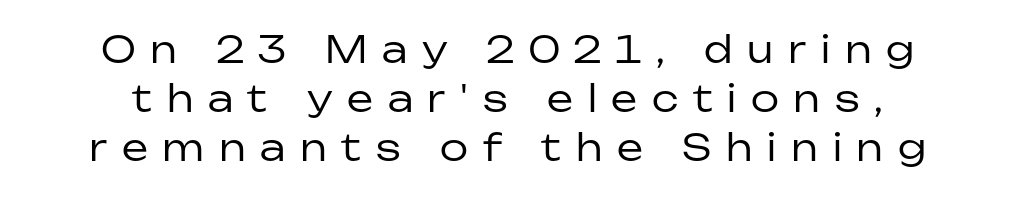
Q: Is the text bold? A: No.
Q: Is the text italic (slanted)? A: No, it is upright.
Q: Is the typeface a serif or a sans-serif typeface? A: Sans-serif.
Q: Is the text underlined? A: No.
Q: Is the spacing between letters normal or unusually wide? A: Unusually wide.
Q: Is the spacing between lines tight, normal or loose? A: Normal.
Q: Width (condensed, normal, or wide)? A: Normal.
Q: Stroke contrast? A: Low.
Q: x-height? A: Medium.
Q: Monospaced? A: No.
